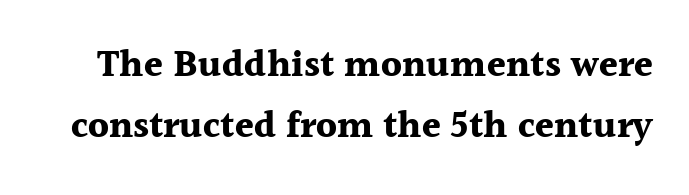
Words appear dense and cohesive because spacing is normal. Pretty heavy lettering here — definitely bold. Does the leading feel generous? No, just average. Notice how the stems are strictly vertical — no italics here. Decoration check: the copy has no underline.
